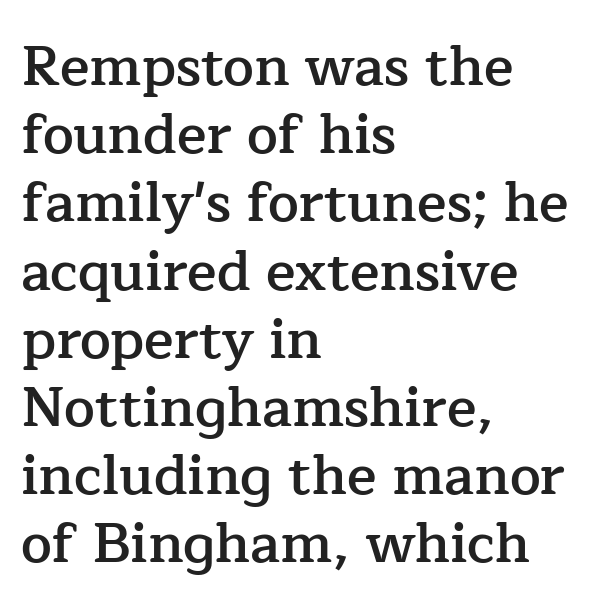
The image shows 55 px semibold serif type, upright; set left-aligned, line spacing 1.24x, normal letter spacing, not underlined; low stroke contrast and a medium x-height.
